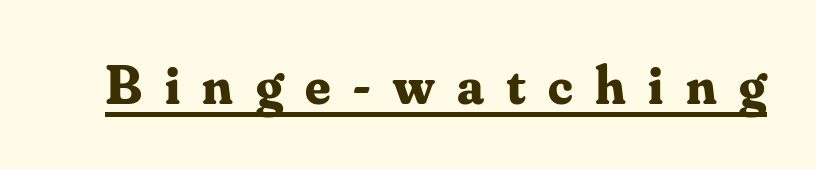
The image shows 55 px bold serif type, upright; set unusually wide letter spacing (+0.41 em), underlined; medium stroke contrast and a small x-height.
